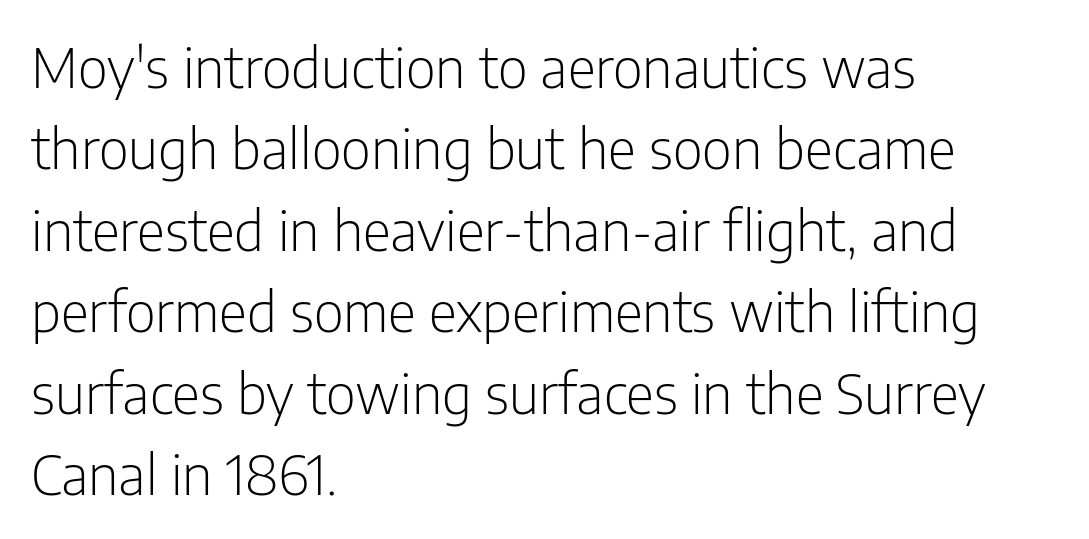
{"serif": "no", "italic": "no", "bold": "no", "weight": "light", "width": "condensed", "stroke_contrast": "low", "x_height": "medium", "monospaced": "no", "underline": "no", "align": "left", "line_spacing": "normal", "line_spacing_ratio": 1.48, "letter_spacing": "normal", "letter_spacing_em": 0.0, "glyph_px": 55}
